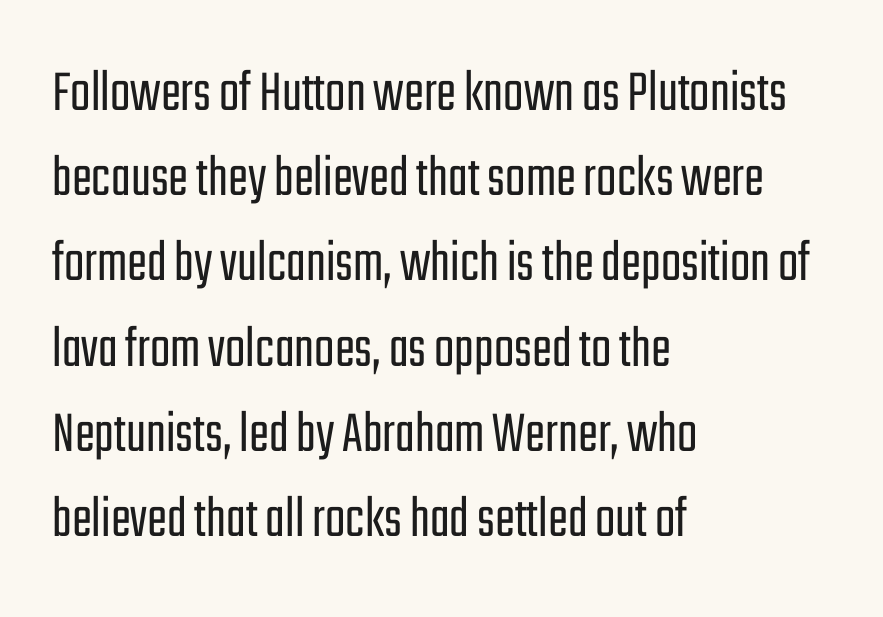
The image shows 60 px light, condensed sans-serif type, upright; set left-aligned, normal line spacing (1.42x), normal letter spacing, not underlined; low stroke contrast and a medium x-height.
